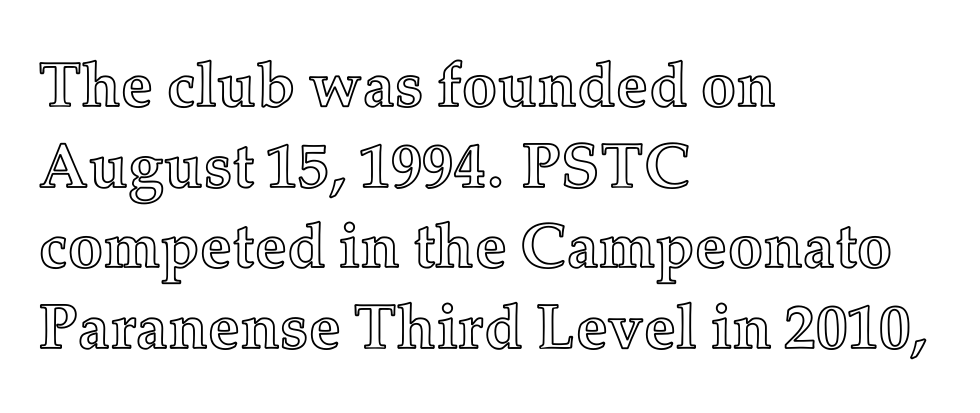
The image shows 63 px text type, upright; set left-aligned, normal line spacing (1.28x), normal letter spacing, not underlined; a medium x-height.
